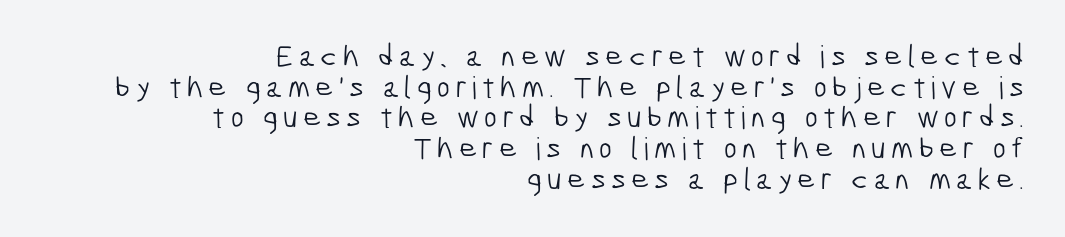
You could not count columns in this text — the font is proportionally spaced. No extra ink here — the face is not bold. The glyphs are unaccompanied by any horizontal stroke below them. Reading down the column, the eye jumps only a short way to each next line. This sample is right-justified, so line beginnings fall wherever the words allow. The letters carry no serifs — their stems end cleanly without finishing strokes.
